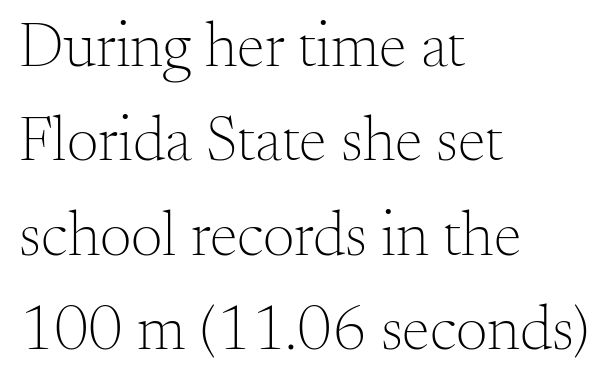
The image shows 63 px light serif type, upright; set left-aligned, normal line spacing (1.5x), normal letter spacing, not underlined; medium stroke contrast and a small x-height.
